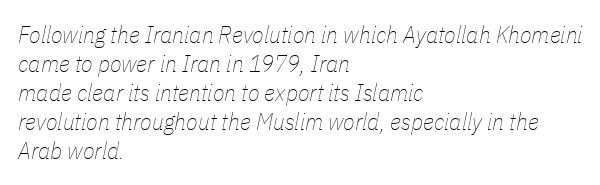
{"italic": "yes", "lean": "right", "slant_degrees": 11, "bold": "no", "underline": "no", "align": "left", "line_spacing_ratio": 1.21, "letter_spacing": "normal", "letter_spacing_em": 0.0, "glyph_px": 24}
